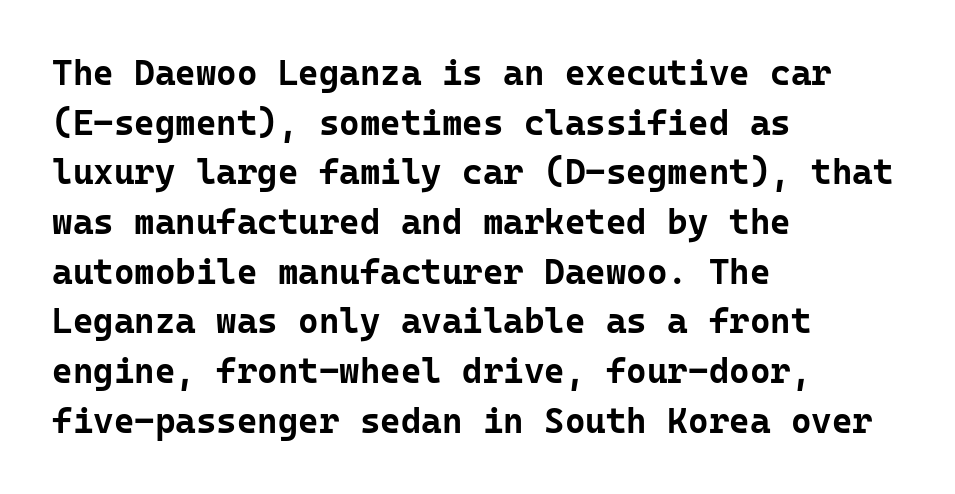
Q: Is the text bold? A: Yes.
Q: Is the text italic (slanted)? A: No, it is upright.
Q: Is the typeface a serif or a sans-serif typeface? A: Sans-serif.
Q: Is the text underlined? A: No.
Q: How is the paragraph aligned? A: Left-aligned.
Q: Is the spacing between letters normal or unusually wide? A: Normal.
Q: Is the spacing between lines tight, normal or loose? A: Normal.
Q: Width (condensed, normal, or wide)? A: Normal.
Q: Stroke contrast? A: Low.
Q: x-height? A: Medium.
Q: Monospaced? A: Yes.
